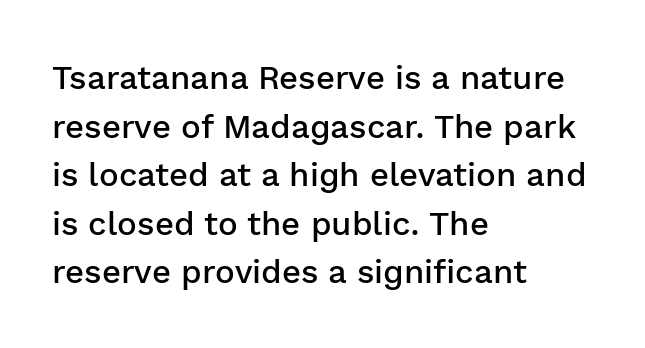
Here the designer chose a conventional face with non-uniform glyph widths. A somewhat darkened texture: the type is semibold rather than bold. The typography opts for an upright posture over an oblique one. Spacing between characters is what you'd get straight out of the box. What's the leading like? Ordinary, nothing unusual.
